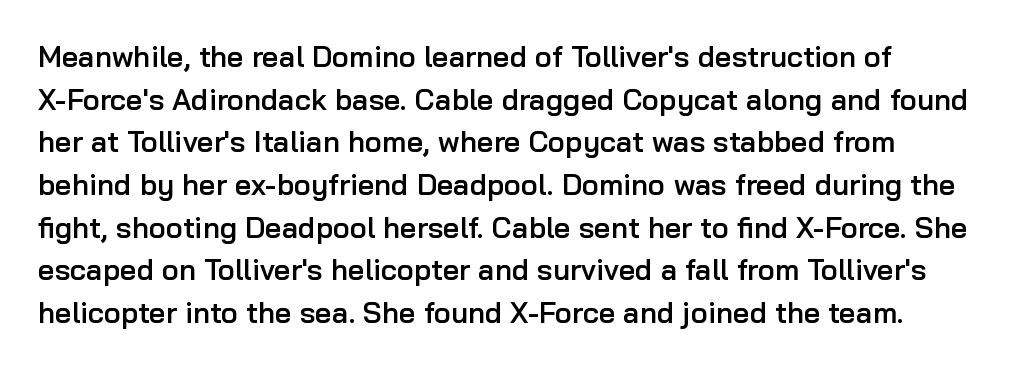
{"serif": "no", "italic": "no", "bold": "semi", "weight": "semibold", "width": "normal", "stroke_contrast": "low", "x_height": "medium", "monospaced": "no", "underline": "no", "align": "left", "line_spacing": "normal", "line_spacing_ratio": 1.47, "letter_spacing": "normal", "letter_spacing_em": 0.0, "glyph_px": 29}
